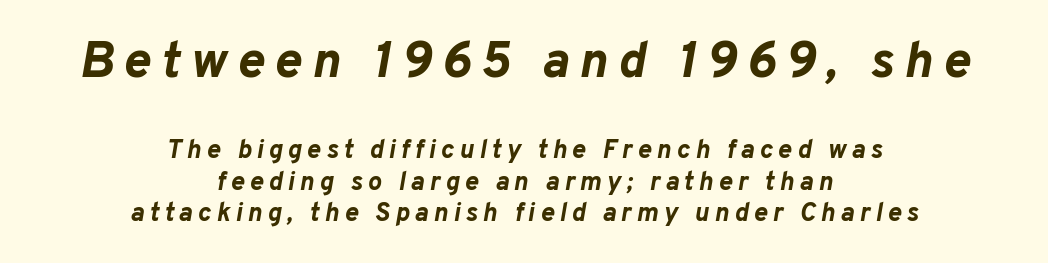
{"italic": "yes", "lean": "right", "slant_degrees": 10, "bold": "yes", "weight": "bold", "width": "normal", "stroke_contrast": "low", "x_height": "medium", "monospaced": "no", "underline": "no", "align": "center", "line_spacing_ratio": 1.23, "letter_spacing": "wide", "letter_spacing_em": 0.2, "larger_block": "first", "size_ratio": 1.96, "glyph_px": 51}
